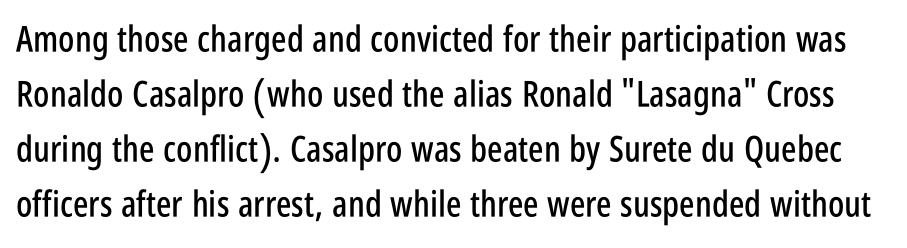
{"serif": "no", "italic": "no", "width": "condensed", "stroke_contrast": "low", "x_height": "large", "monospaced": "no", "underline": "no", "line_spacing": "normal", "line_spacing_ratio": 1.53, "letter_spacing": "normal", "letter_spacing_em": 0.0, "glyph_px": 36}
